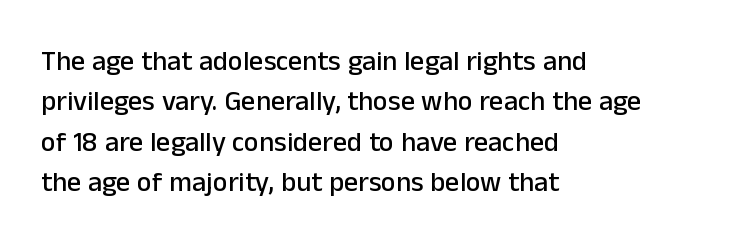
The image shows 28 px sans-serif type, upright; set left-aligned, normal line spacing (1.44x), normal letter spacing, not underlined; low stroke contrast and a medium x-height.
